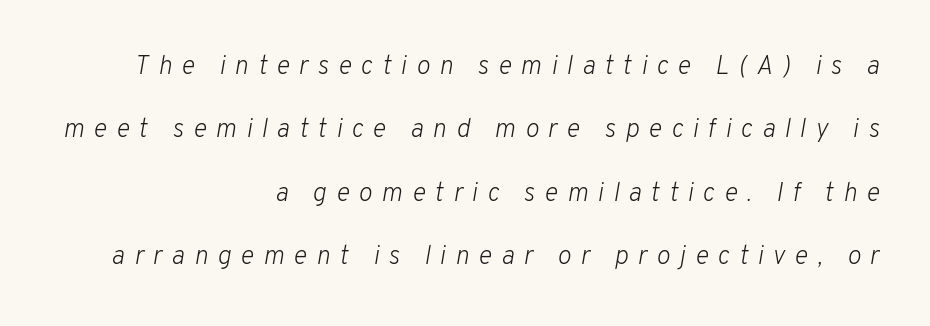
Q: Is the text bold? A: No.
Q: Is the text italic (slanted)? A: Yes, it leans right by about 10 degrees.
Q: Is the text underlined? A: No.
Q: How is the paragraph aligned? A: Right-aligned.
Q: Is the spacing between letters normal or unusually wide? A: Unusually wide.
Q: Is the spacing between lines tight, normal or loose? A: Loose.
